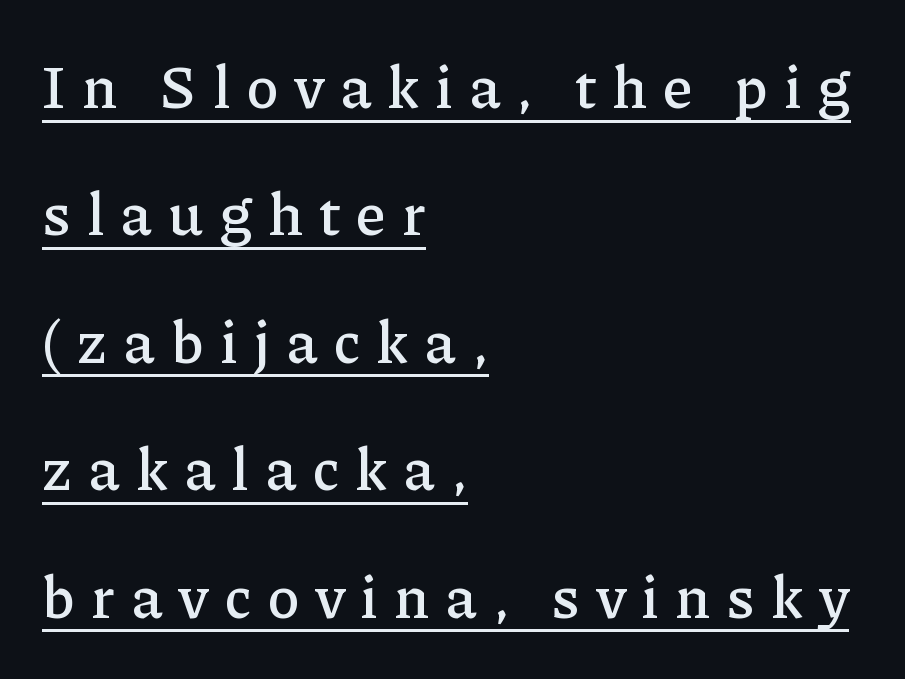
The space between consecutive lines is lavish. Short and long lines alike share a common starting point at left. Has an underline been added? It has. Varying glyph widths throughout — classic text-font behaviour. Type style note: has serifs.
